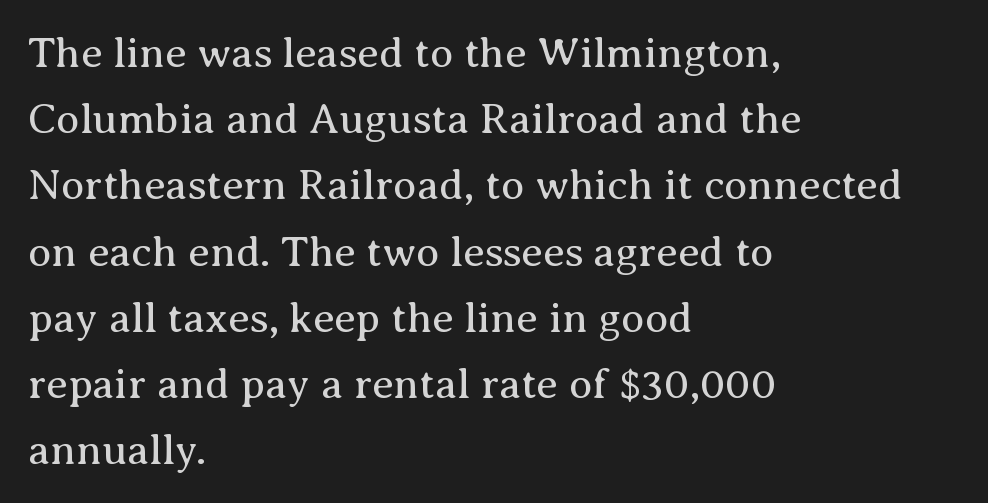
{"serif": "yes", "italic": "no", "bold": "no", "weight": "regular", "width": "normal", "stroke_contrast": "medium", "x_height": "medium", "monospaced": "no", "underline": "no", "align": "left", "line_spacing": "normal", "line_spacing_ratio": 1.54, "letter_spacing": "normal", "letter_spacing_em": 0.0, "glyph_px": 43}
